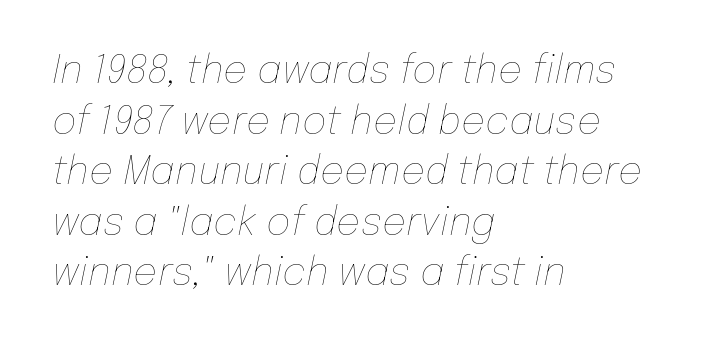
{"italic": "yes", "lean": "right", "slant_degrees": 12, "bold": "no", "weight": "thin", "width": "normal", "stroke_contrast": "low", "x_height": "medium", "monospaced": "no", "underline": "no", "align": "left", "line_spacing": "normal", "line_spacing_ratio": 1.33, "letter_spacing": "normal", "letter_spacing_em": 0.0, "glyph_px": 38}
